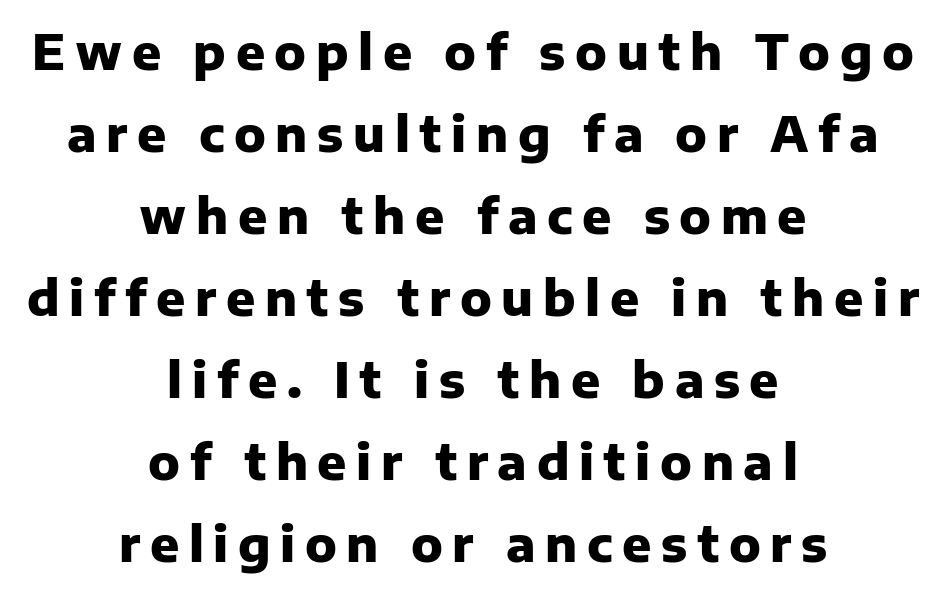
Q: Is the text bold? A: Yes.
Q: Is the text italic (slanted)? A: No, it is upright.
Q: Is the typeface a serif or a sans-serif typeface? A: Sans-serif.
Q: Is the text underlined? A: No.
Q: How is the paragraph aligned? A: Centered.
Q: Is the spacing between letters normal or unusually wide? A: Unusually wide.
Q: Width (condensed, normal, or wide)? A: Normal.
Q: Stroke contrast? A: Low.
Q: x-height? A: Medium.
Q: Monospaced? A: No.
